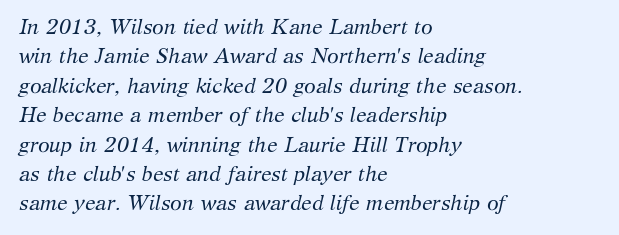
Q: Is the text bold? A: No.
Q: Is the text italic (slanted)? A: Yes, it leans right by about 12 degrees.
Q: Is the text underlined? A: No.
Q: How is the paragraph aligned? A: Left-aligned.
Q: Is the spacing between letters normal or unusually wide? A: Normal.
Q: Is the spacing between lines tight, normal or loose? A: Normal.
